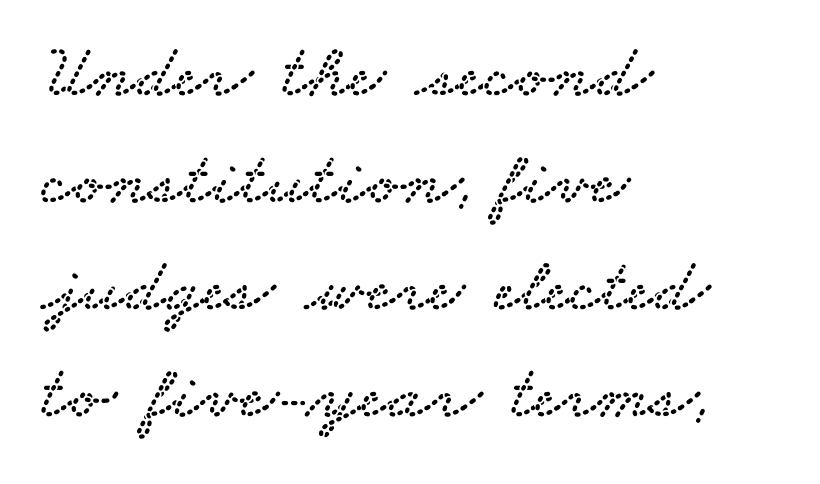
These lines are rendered in a variable-pitch font. No extra tracking has been applied to these lines. The passage shown is typeset with a serif family. Check the space under the baseline: it is left empty. Honestly, the row spacing looks completely unremarkable. Compared with a centered layout, this one pins lines to the left instead.
